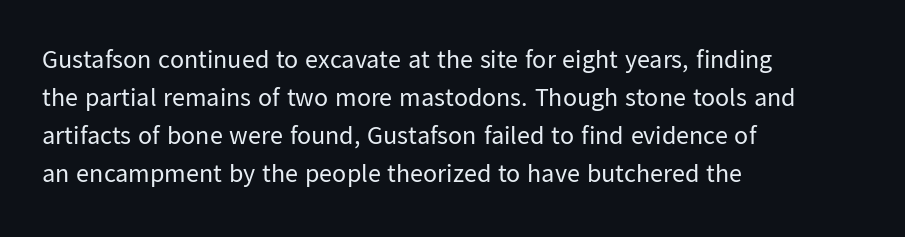
Visually the block forms a straight wall on the left and a jagged coastline on the right. Caption: standard tracking, unaltered. The type sits square on the baseline with zero lean. Weight: not bold — regular or lighter.
